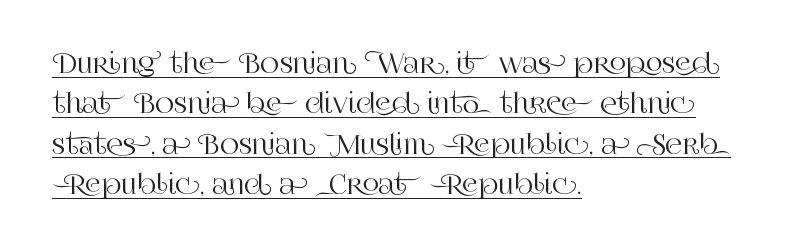
Regarding leading, the lines here are spaced in the standard way. Notice how the passage keeps a crisp vertical edge on the left only. Tall strokes in this sample are plumb rather than angled. Inter-character spacing is left at the font's built-in metrics. Every word sits above its own underline.
